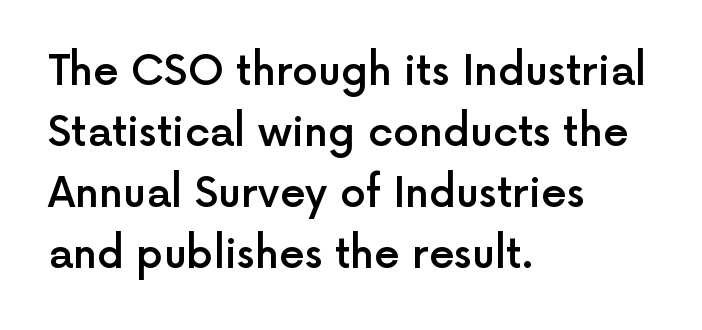
Character widths vary here, with narrow letters taking less room than wide ones. Caption: semibold face, moderately heavy strokes. Notice how the passage keeps a crisp vertical edge on the left only. The gap between lines stays unmarked.
